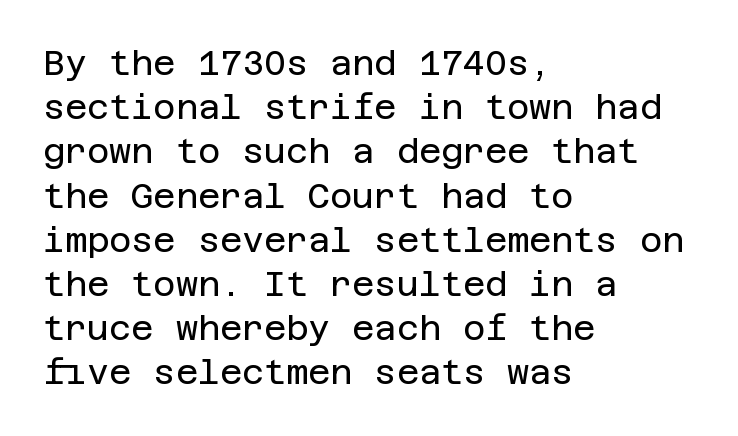
Q: Is the text bold? A: No.
Q: Is the text italic (slanted)? A: No, it is upright.
Q: Is the typeface a serif or a sans-serif typeface? A: Sans-serif.
Q: Is the text underlined? A: No.
Q: How is the paragraph aligned? A: Left-aligned.
Q: Is the spacing between letters normal or unusually wide? A: Normal.
Q: Is the spacing between lines tight, normal or loose? A: Normal.
Q: Width (condensed, normal, or wide)? A: Normal.
Q: Stroke contrast? A: Low.
Q: x-height? A: Large.
